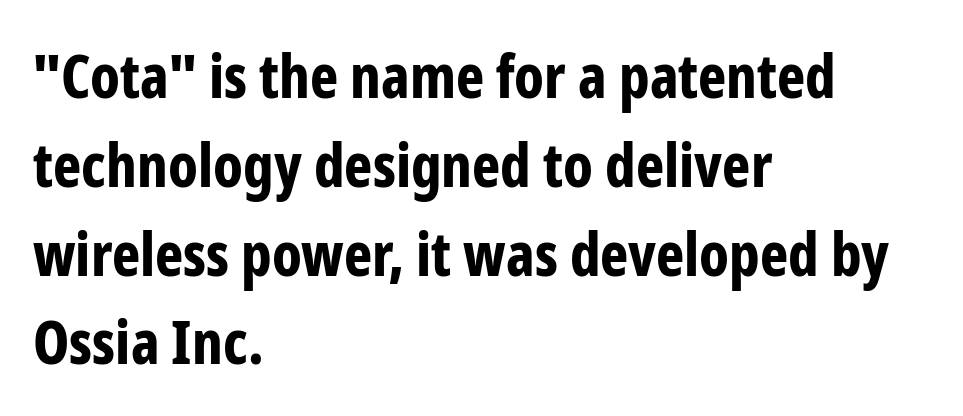
The image shows 60 px bold, condensed sans-serif type, upright; set left-aligned, normal line spacing (1.48x), normal letter spacing, not underlined; low stroke contrast and a medium x-height.
